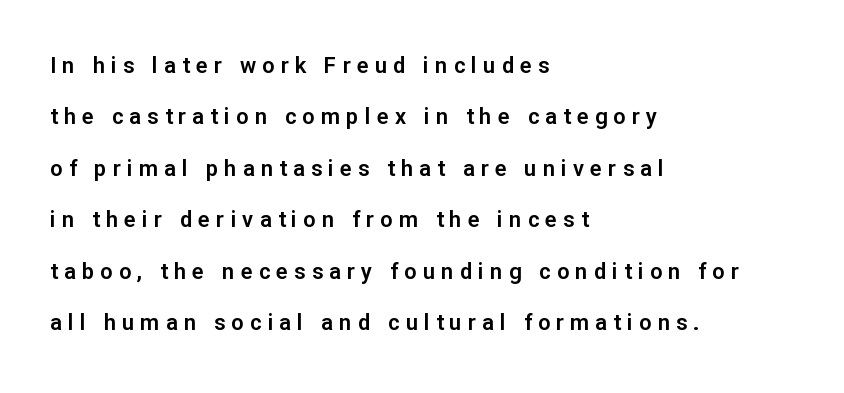
The passage shown has open, widely tracked lettering throughout. You could fit nearly another row in the gap between these rows. A bare baseline throughout the passage. The letters stand straight up with perfectly vertical stems. The lines are quadded left.
